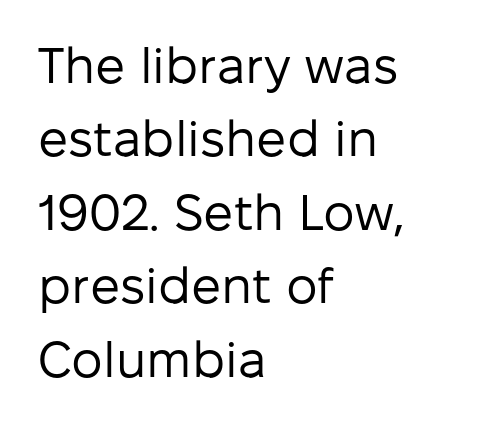
{"serif": "no", "italic": "no", "bold": "no", "weight": "regular", "width": "normal", "stroke_contrast": "low", "x_height": "medium", "monospaced": "no", "underline": "no", "align": "left", "line_spacing": "normal", "line_spacing_ratio": 1.47, "letter_spacing": "normal", "letter_spacing_em": 0.0, "glyph_px": 50}
